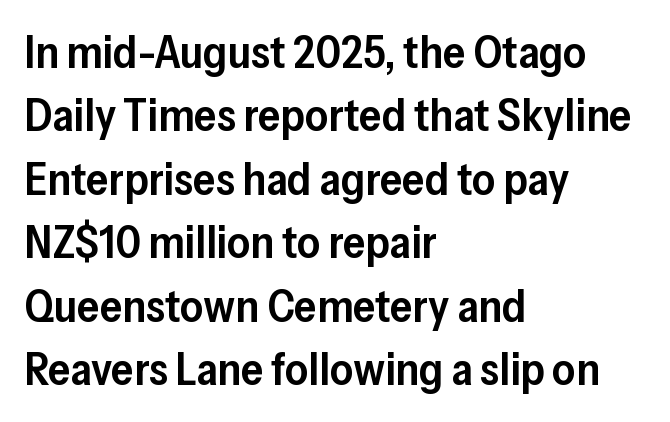
{"serif": "no", "italic": "no", "bold": "semi", "weight": "semibold", "width": "normal", "stroke_contrast": "low", "x_height": "medium", "monospaced": "no", "underline": "no", "align": "left", "line_spacing": "normal", "line_spacing_ratio": 1.41, "letter_spacing": "normal", "letter_spacing_em": 0.0, "glyph_px": 45}
